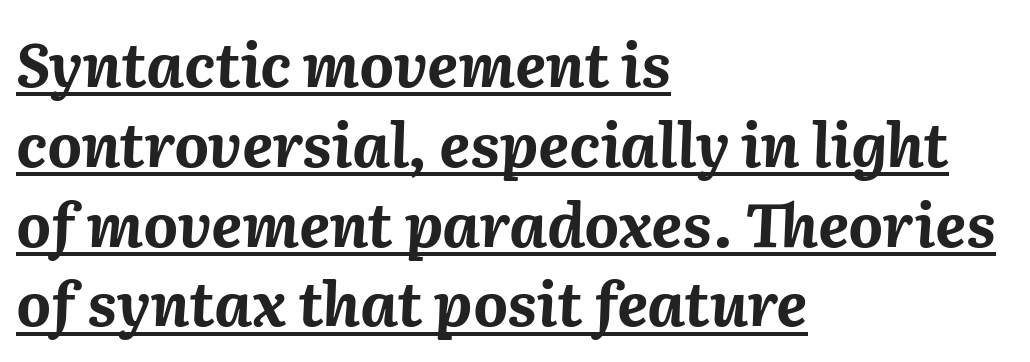
The image shows 60 px bold type, italic (leaning right); set left-aligned, normal line spacing (1.33x), normal letter spacing, underlined; medium stroke contrast and a medium x-height.
